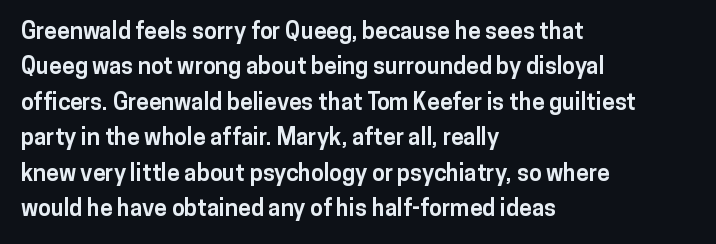
{"italic": "no", "bold": "yes", "underline": "no", "align": "left", "line_spacing": "normal", "line_spacing_ratio": 1.54, "letter_spacing": "normal", "letter_spacing_em": 0.0, "glyph_px": 23}
